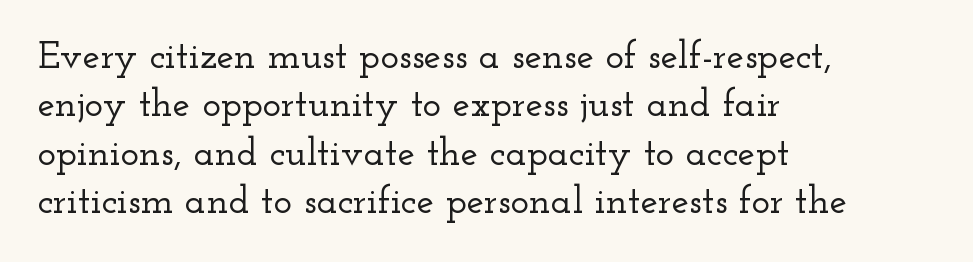
Q: Is the text italic (slanted)? A: No, it is upright.
Q: Is the typeface a serif or a sans-serif typeface? A: Serif.
Q: Is the text underlined? A: No.
Q: How is the paragraph aligned? A: Left-aligned.
Q: Is the spacing between letters normal or unusually wide? A: Normal.
Q: Width (condensed, normal, or wide)? A: Wide.
Q: Stroke contrast? A: Low.
Q: x-height? A: Small.
Q: Monospaced? A: No.
